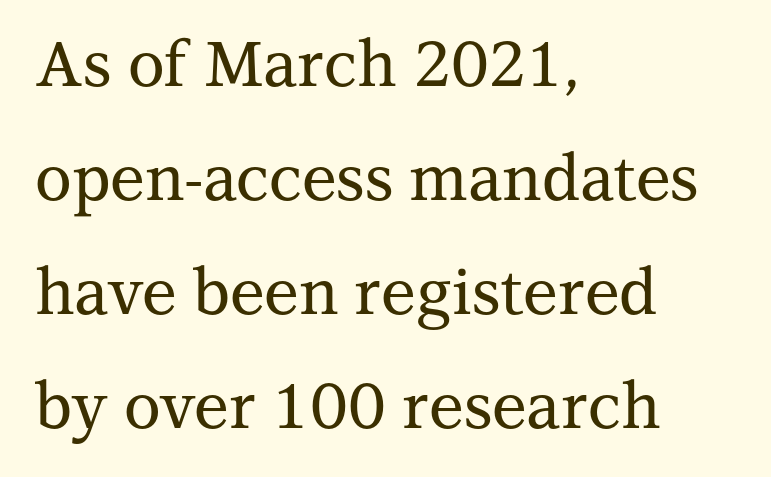
{"serif": "yes", "italic": "no", "width": "normal", "stroke_contrast": "medium", "x_height": "medium", "monospaced": "no", "underline": "no", "align": "left", "line_spacing_ratio": 1.81, "letter_spacing": "normal", "letter_spacing_em": 0.0, "glyph_px": 63}
